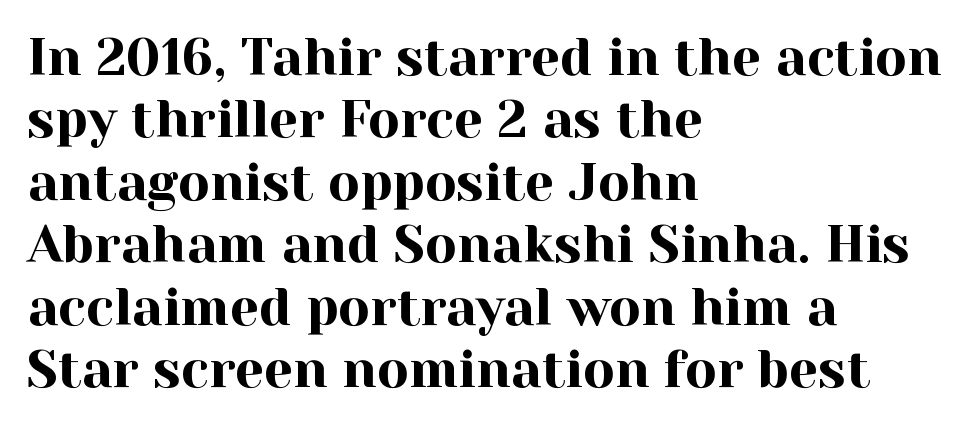
The image shows 52 px serif type, upright; set left-aligned, line spacing 1.2x, normal letter spacing, not underlined; a medium x-height.
